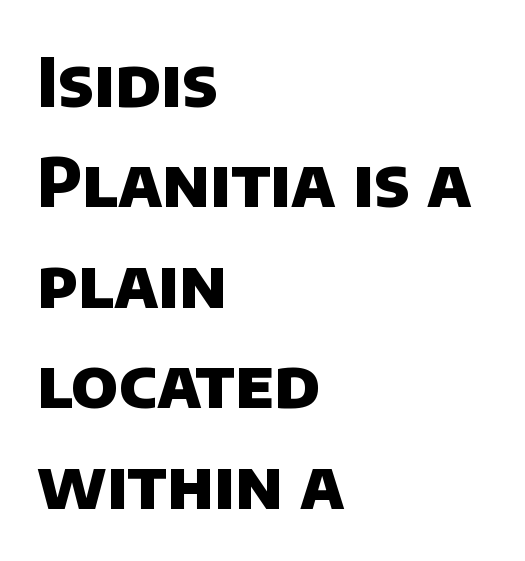
{"serif": "no", "bold": "yes", "weight": "heavy", "width": "normal", "stroke_contrast": "low", "x_height": "large", "monospaced": "no", "underline": "no", "align": "left", "line_spacing": "normal", "line_spacing_ratio": 1.5, "letter_spacing": "normal", "letter_spacing_em": 0.0, "glyph_px": 67}
